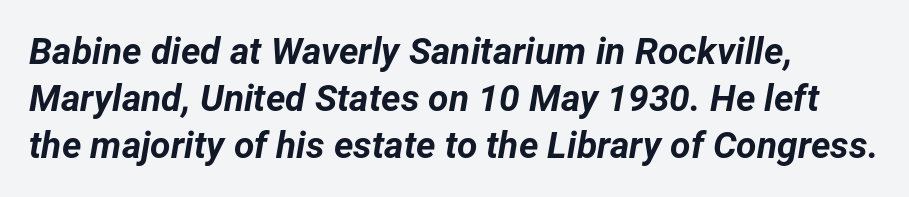
{"italic": "yes", "lean": "right", "slant_degrees": 12, "bold": "yes", "weight": "bold", "width": "normal", "stroke_contrast": "low", "x_height": "medium", "monospaced": "no", "underline": "no", "align": "left", "line_spacing": "normal", "line_spacing_ratio": 1.27, "letter_spacing": "normal", "letter_spacing_em": 0.0, "glyph_px": 37}
